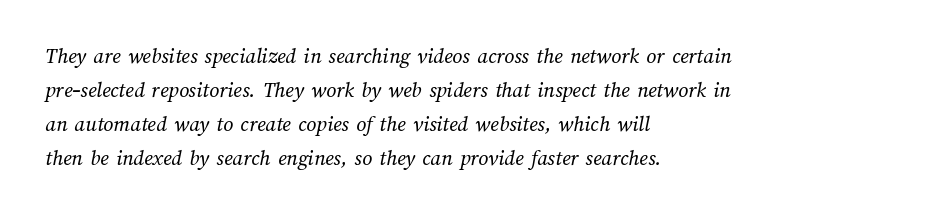
The image shows 22 px text type; set left-aligned, normal line spacing (1.54x), normal letter spacing, not underlined.
